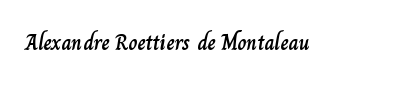
Q: Is the text italic (slanted)? A: Yes.
Q: Is the text underlined? A: No.
Q: Is the spacing between letters normal or unusually wide? A: Normal.
